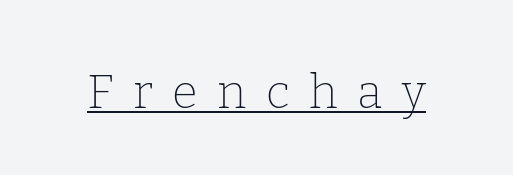
{"serif": "yes", "italic": "no", "bold": "no", "weight": "thin", "width": "normal", "stroke_contrast": "low", "x_height": "medium", "monospaced": "no", "underline": "yes", "letter_spacing": "wide", "letter_spacing_em": 0.41, "glyph_px": 47}
